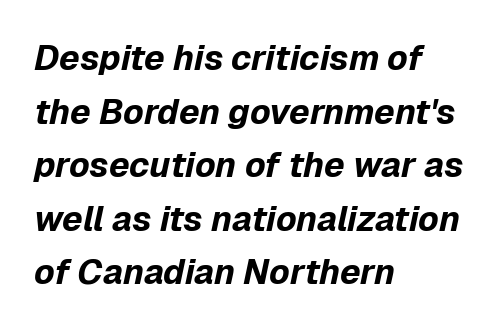
{"italic": "yes", "lean": "right", "slant_degrees": 12, "bold": "yes", "weight": "bold", "width": "normal", "stroke_contrast": "low", "x_height": "medium", "monospaced": "no", "underline": "no", "align": "left", "line_spacing": "normal", "line_spacing_ratio": 1.53, "letter_spacing": "normal", "letter_spacing_em": 0.0, "glyph_px": 35}
